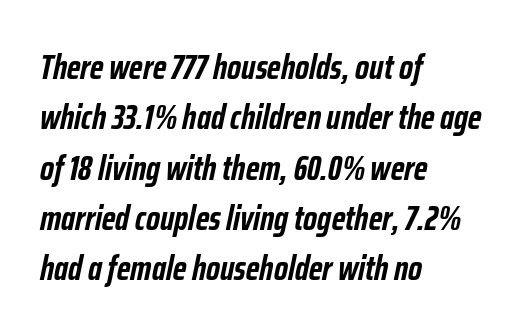
Q: Is the text bold? A: Yes.
Q: Is the text italic (slanted)? A: Yes, it leans right by about 12 degrees.
Q: Is the text underlined? A: No.
Q: How is the paragraph aligned? A: Left-aligned.
Q: Is the spacing between letters normal or unusually wide? A: Normal.
Q: Is the spacing between lines tight, normal or loose? A: Normal.
Q: Width (condensed, normal, or wide)? A: Condensed.
Q: Stroke contrast? A: Low.
Q: x-height? A: Medium.
Q: Monospaced? A: No.
